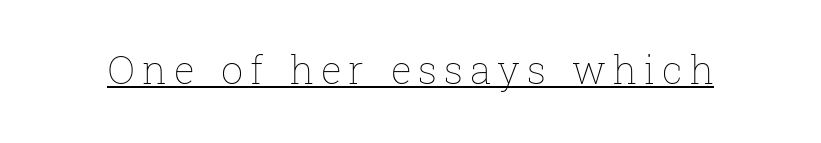
The image shows 39 px thin type, upright; set underlined; low stroke contrast and a medium x-height.
